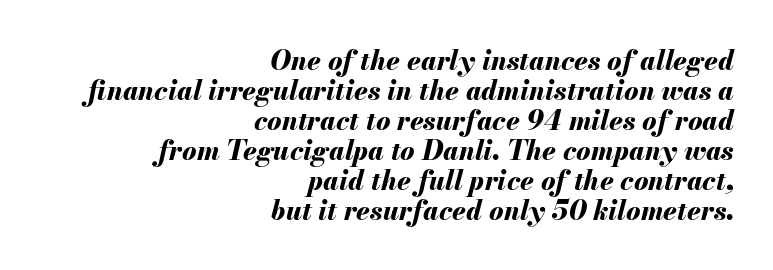
Standard letterfit; no display-style spreading of the glyphs. Underline: absent. Strokes here are thick enough to call this a true bold. Typeset ragged left — the right edge is the straight one. There's an unmistakable incline to the writing here.
